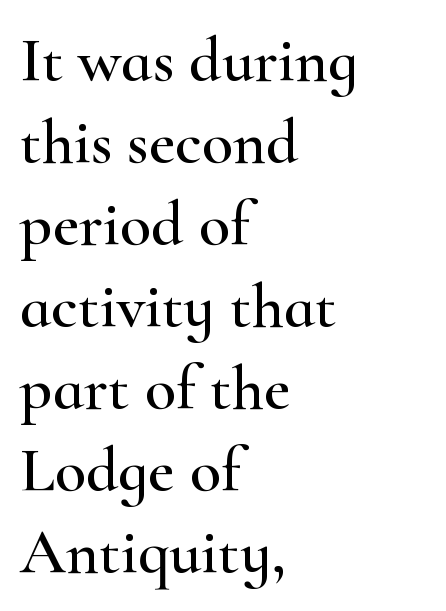
The image shows 64 px wide serif type, upright; set left-aligned, normal line spacing (1.28x), normal letter spacing, not underlined; high stroke contrast and a small x-height.
